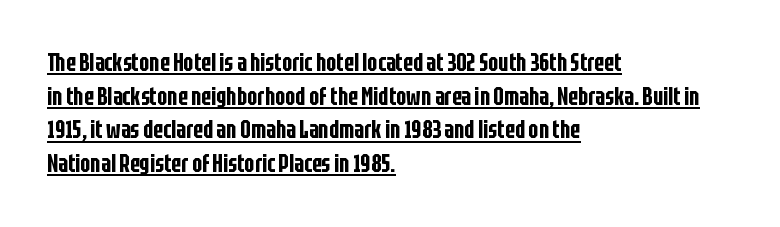
{"italic": "no", "underline": "yes", "align": "left", "line_spacing": "normal", "line_spacing_ratio": 1.4, "letter_spacing": "normal", "letter_spacing_em": 0.0, "glyph_px": 24}
